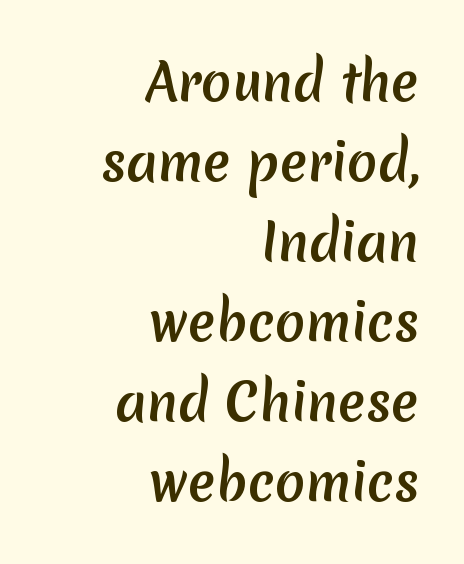
Q: Is the typeface a serif or a sans-serif typeface? A: Sans-serif.
Q: Is the text underlined? A: No.
Q: How is the paragraph aligned? A: Right-aligned.
Q: Is the spacing between letters normal or unusually wide? A: Normal.
Q: Is the spacing between lines tight, normal or loose? A: Normal.
Q: Width (condensed, normal, or wide)? A: Normal.
Q: Stroke contrast? A: Medium.
Q: x-height? A: Medium.
Q: Monospaced? A: No.
